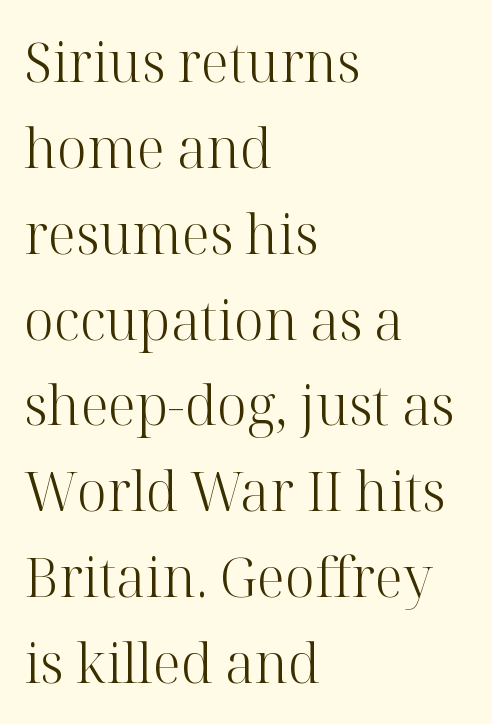
Weight: not bold — regular or lighter. The tracking reads as untouched default to a designer's eye. The characters display serif detailing at their extremities. Baseline-to-baseline distance is the conventional proportion of letter height.
